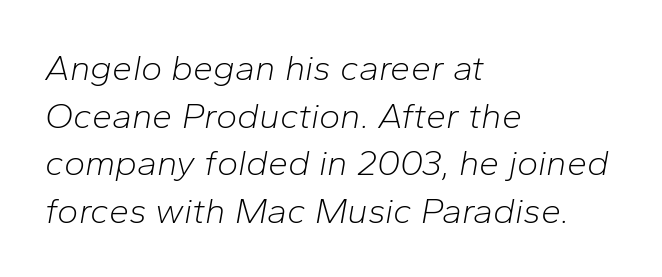
{"italic": "yes", "lean": "right", "slant_degrees": 10, "bold": "no", "weight": "light", "width": "normal", "stroke_contrast": "low", "x_height": "medium", "monospaced": "no", "underline": "no", "align": "left", "line_spacing": "normal", "line_spacing_ratio": 1.32, "letter_spacing": "normal", "letter_spacing_em": 0.0, "glyph_px": 36}
